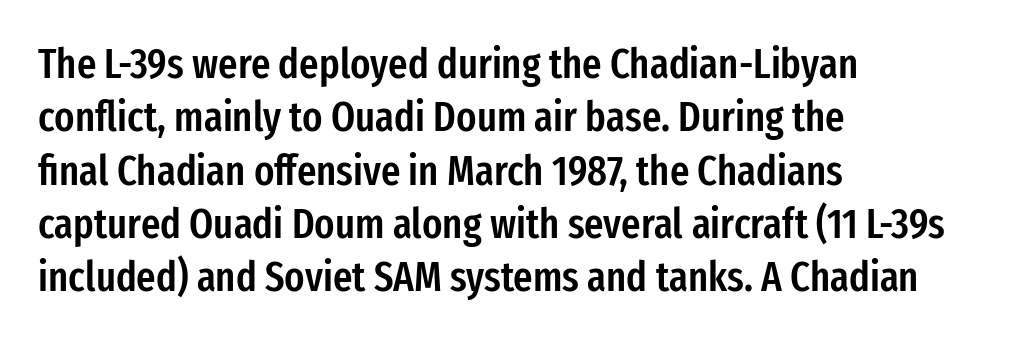
Any mark beneath the type? The region is blank. Each line starts at the same left margin while the right side varies. Typographically, this falls in the sans-serif category. The axis of the letterforms is exactly vertical. The leading is moderate, giving the passage an even texture.
